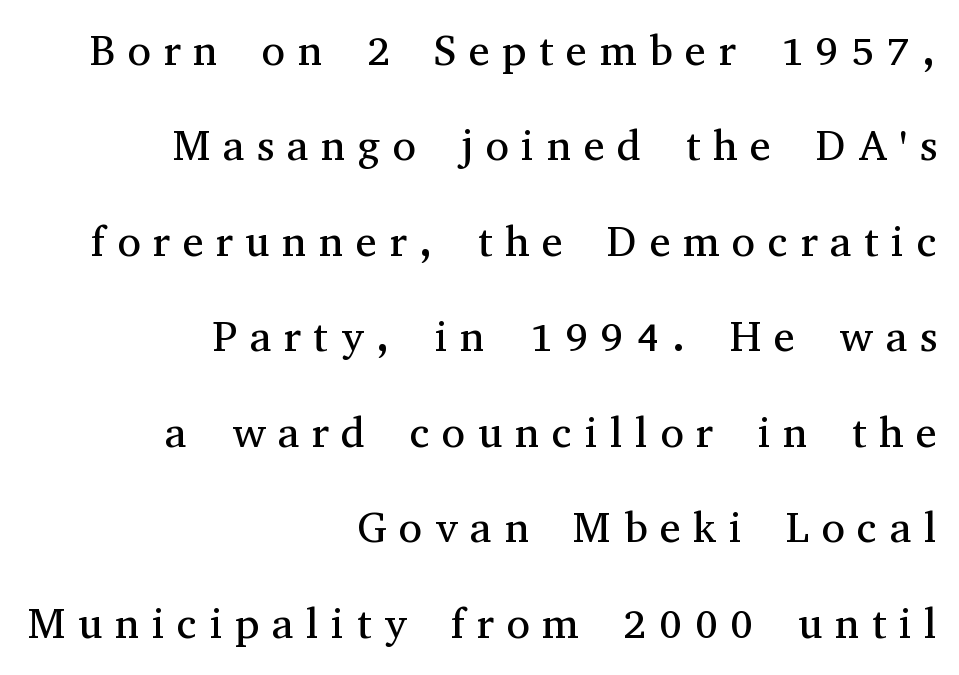
The image shows 43 px regular-weight serif type, upright; set right-aligned, loose line spacing (2.22x), unusually wide letter spacing (+0.29 em), not underlined; medium stroke contrast and a medium x-height.
